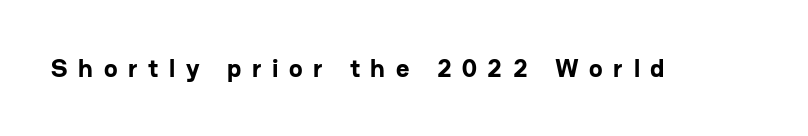
The image shows 26 px bold type, upright; set unusually wide letter spacing (+0.41 em), not underlined.
